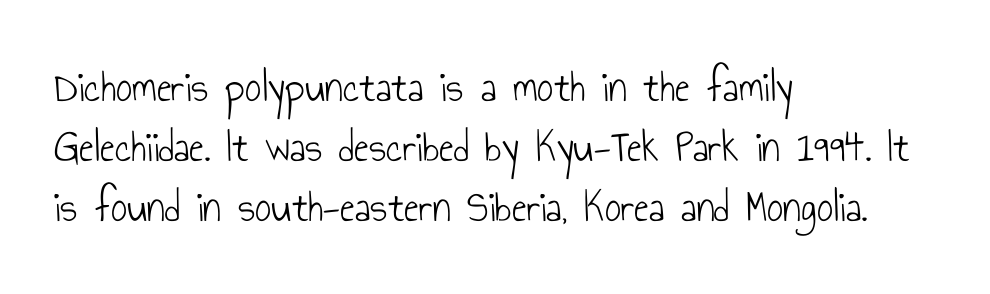
{"serif": "no", "italic": "no", "bold": "no", "weight": "light", "width": "condensed", "stroke_contrast": "low", "x_height": "small", "monospaced": "no", "underline": "no", "align": "left", "line_spacing": "normal", "line_spacing_ratio": 1.33, "letter_spacing": "normal", "letter_spacing_em": 0.0, "glyph_px": 45}
